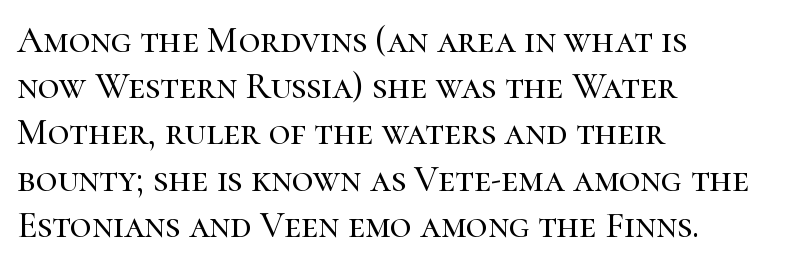
The image shows 37 px serif type, upright; set left-aligned, normal line spacing (1.25x), normal letter spacing, not underlined; high stroke contrast and a medium x-height.
